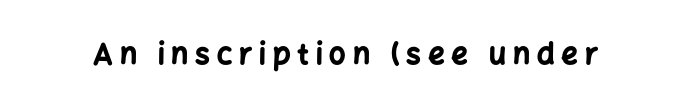
{"serif": "no", "italic": "no", "bold": "yes", "weight": "bold", "width": "normal", "stroke_contrast": "low", "x_height": "medium", "monospaced": "no", "underline": "no", "letter_spacing": "wide", "letter_spacing_em": 0.24, "glyph_px": 29}
